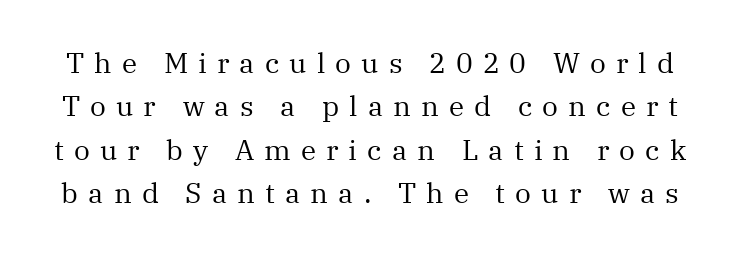
Q: Is the text bold? A: No.
Q: Is the text italic (slanted)? A: No, it is upright.
Q: Is the typeface a serif or a sans-serif typeface? A: Serif.
Q: Is the text underlined? A: No.
Q: Is the spacing between letters normal or unusually wide? A: Unusually wide.
Q: Is the spacing between lines tight, normal or loose? A: Normal.
Q: Width (condensed, normal, or wide)? A: Normal.
Q: Stroke contrast? A: Medium.
Q: x-height? A: Medium.
Q: Monospaced? A: No.
